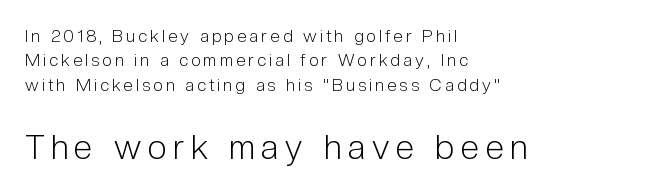
{"serif": "no", "italic": "no", "bold": "no", "weight": "light", "width": "condensed", "stroke_contrast": "low", "x_height": "medium", "monospaced": "no", "underline": "no", "align": "left", "line_spacing": "normal", "line_spacing_ratio": 1.44, "larger_block": "second", "size_ratio": 2.0, "glyph_px": 34}
